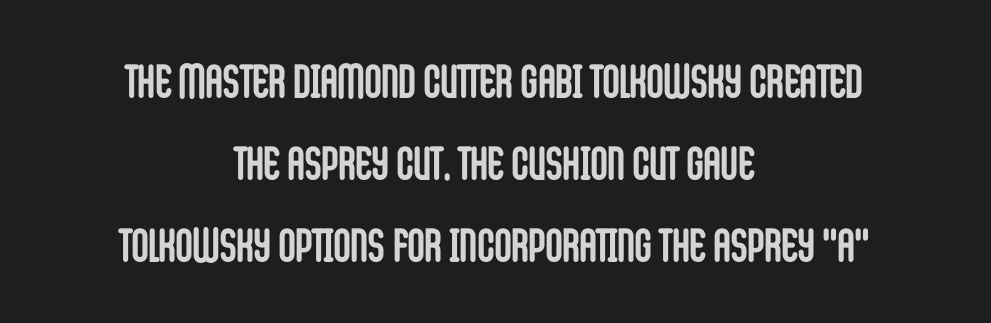
The image shows 47 px semibold, condensed sans-serif type, upright; set centered, line spacing 1.75x, normal letter spacing, not underlined; low stroke contrast and a large x-height.
